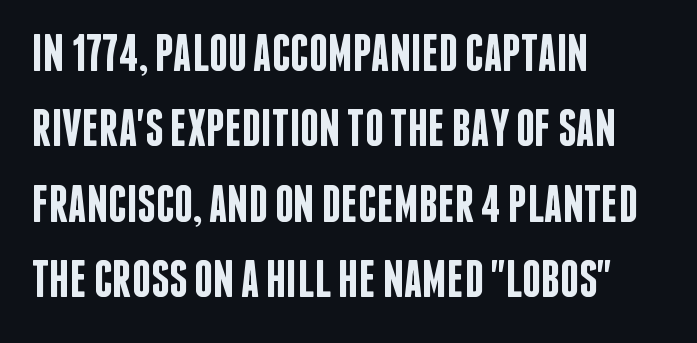
In terms of letterform style, serifs are entirely absent. Descenders hang freely into open space. Style check: upright. Nothing unusual about the tracking: characters are spaced as the font intends. Summary of weight: moderately heavy, a semibold. Horizontally, the lines are justified to the leading edge only.
